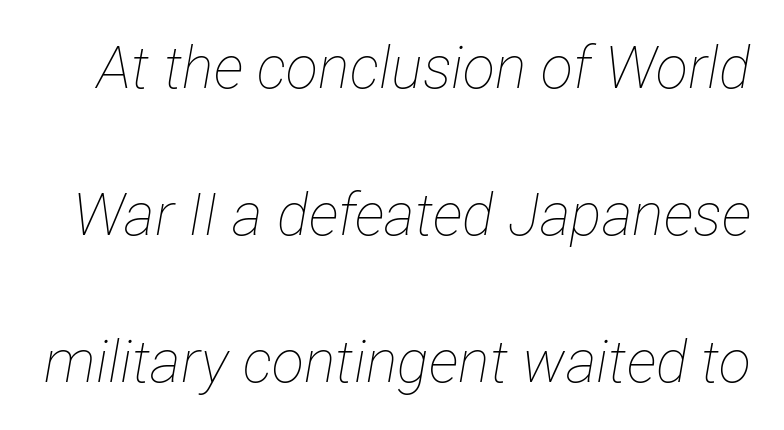
Q: Is the text bold? A: No.
Q: Is the text italic (slanted)? A: Yes, it leans right by about 12 degrees.
Q: Is the text underlined? A: No.
Q: Is the spacing between letters normal or unusually wide? A: Normal.
Q: Is the spacing between lines tight, normal or loose? A: Loose.
Q: Width (condensed, normal, or wide)? A: Condensed.
Q: Stroke contrast? A: Low.
Q: x-height? A: Medium.
Q: Monospaced? A: No.
